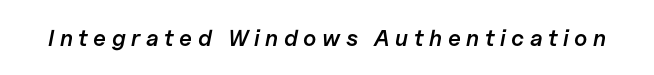
{"italic": "yes", "lean": "right", "slant_degrees": 11, "bold": "semi", "underline": "no", "letter_spacing": "wide", "letter_spacing_em": 0.24, "glyph_px": 23}
